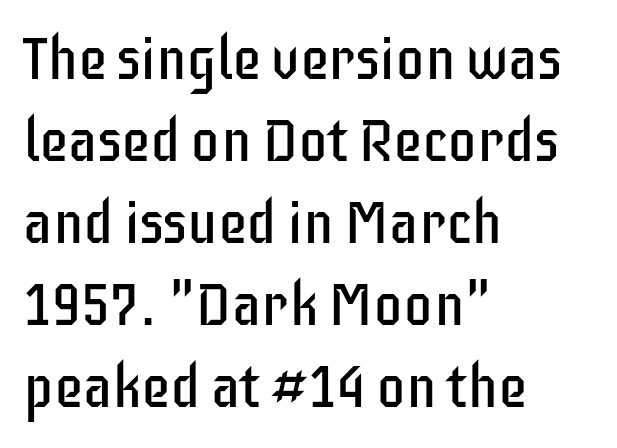
Q: Is the text bold? A: No.
Q: Is the text italic (slanted)? A: No, it is upright.
Q: Is the typeface a serif or a sans-serif typeface? A: Sans-serif.
Q: Is the text underlined? A: No.
Q: How is the paragraph aligned? A: Left-aligned.
Q: Is the spacing between letters normal or unusually wide? A: Normal.
Q: Is the spacing between lines tight, normal or loose? A: Normal.
Q: Width (condensed, normal, or wide)? A: Condensed.
Q: Stroke contrast? A: Low.
Q: x-height? A: Large.
Q: Monospaced? A: No.
